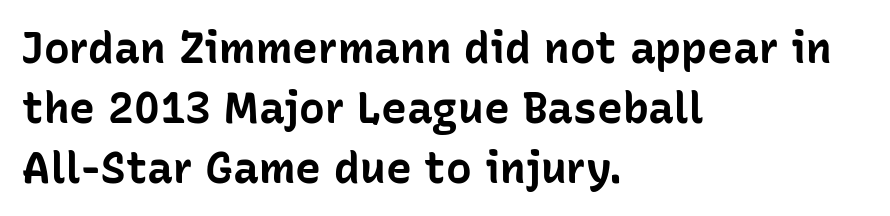
The image shows 43 px bold sans-serif type, upright; set left-aligned, normal line spacing (1.39x), normal letter spacing, not underlined; low stroke contrast and a medium x-height.
